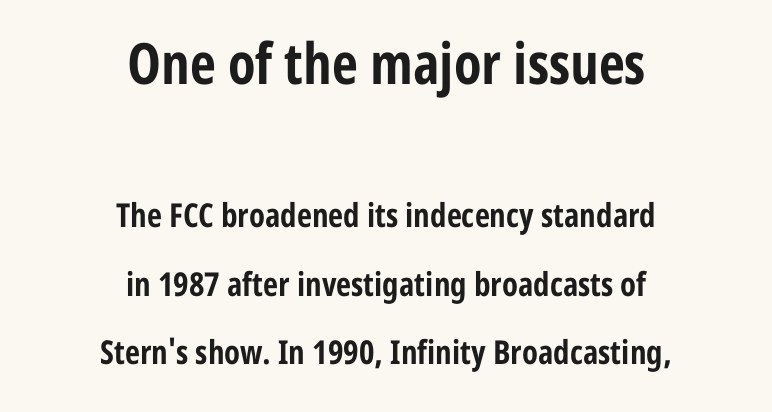
The image shows 57 px bold, condensed sans-serif type, upright; set centered, loose line spacing (2.08x), normal letter spacing, not underlined; the first (top) block is 1.73x larger; low stroke contrast and a medium x-height.
